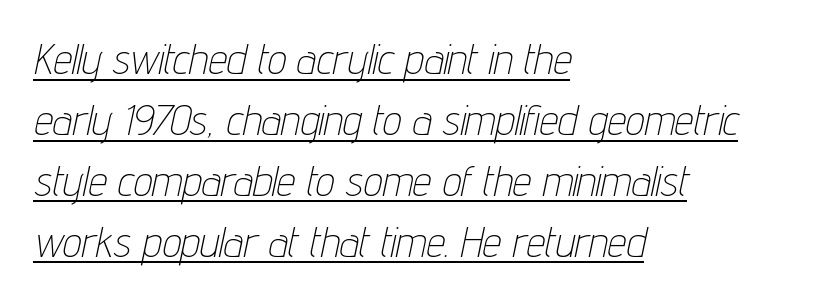
The image shows 42 px thin, condensed type, italic (leaning right); set left-aligned, normal line spacing (1.45x), normal letter spacing, underlined; low stroke contrast and a medium x-height.
